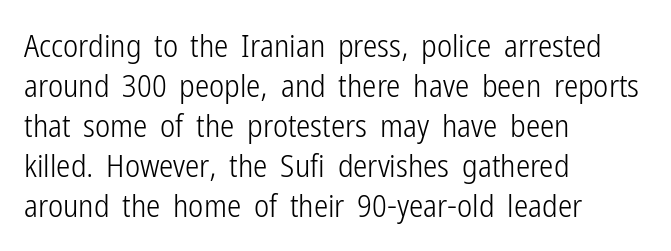
Q: Is the text bold? A: No.
Q: Is the text italic (slanted)? A: No, it is upright.
Q: Is the typeface a serif or a sans-serif typeface? A: Sans-serif.
Q: Is the text underlined? A: No.
Q: How is the paragraph aligned? A: Left-aligned.
Q: Is the spacing between letters normal or unusually wide? A: Normal.
Q: Is the spacing between lines tight, normal or loose? A: Normal.
Q: Width (condensed, normal, or wide)? A: Condensed.
Q: Stroke contrast? A: Low.
Q: x-height? A: Medium.
Q: Monospaced? A: No.
